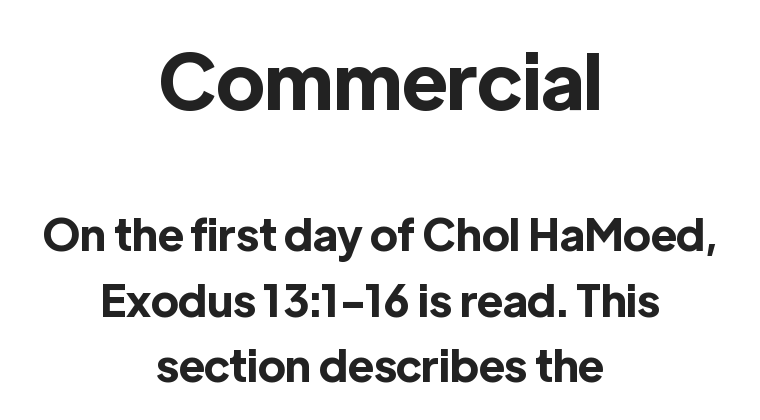
{"serif": "no", "italic": "no", "bold": "yes", "weight": "bold", "width": "normal", "x_height": "medium", "monospaced": "no", "underline": "no", "align": "center", "line_spacing": "normal", "line_spacing_ratio": 1.49, "letter_spacing": "normal", "letter_spacing_em": 0.0, "larger_block": "first", "size_ratio": 1.75, "glyph_px": 77}
